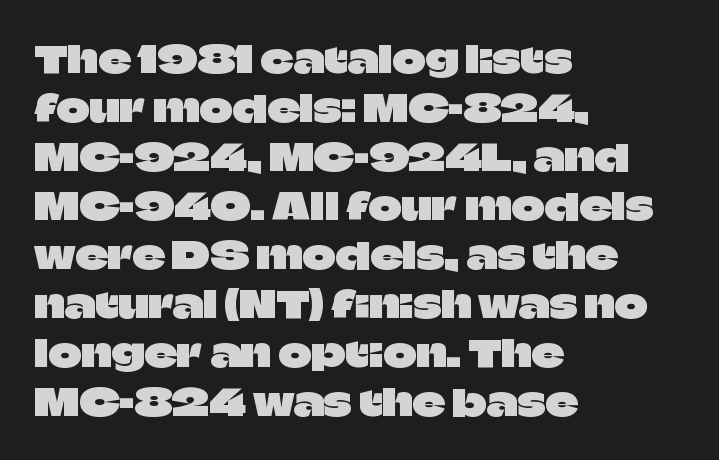
Q: Is the text italic (slanted)? A: No, it is upright.
Q: Is the typeface a serif or a sans-serif typeface? A: Sans-serif.
Q: Is the text underlined? A: No.
Q: How is the paragraph aligned? A: Left-aligned.
Q: Is the spacing between letters normal or unusually wide? A: Normal.
Q: Is the spacing between lines tight, normal or loose? A: Normal.
Q: Width (condensed, normal, or wide)? A: Normal.
Q: Stroke contrast? A: Low.
Q: x-height? A: Large.
Q: Monospaced? A: No.
